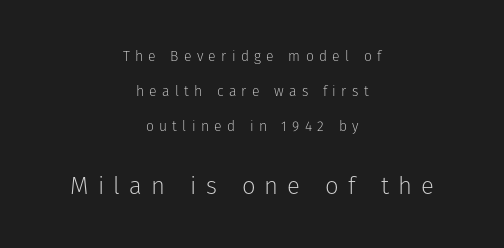
The following chunk of copy outweighs the initial chunk in type size. Alignment: centered. Leading: increased. Observe the wide spacing: letters keep a clear distance from each other.
